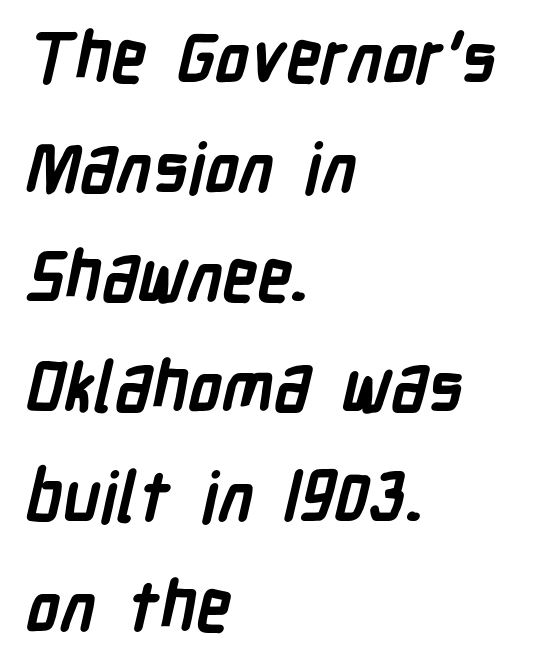
{"serif": "no", "bold": "yes", "weight": "semibold", "width": "condensed", "stroke_contrast": "low", "x_height": "medium", "monospaced": "no", "underline": "no", "align": "left", "line_spacing": "normal", "line_spacing_ratio": 1.59, "letter_spacing": "normal", "letter_spacing_em": 0.0, "glyph_px": 69}
